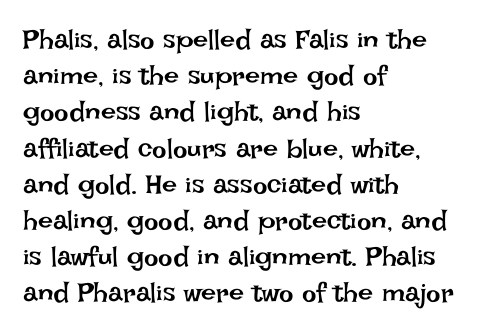
{"italic": "no", "bold": "no", "underline": "no", "align": "left", "line_spacing": "normal", "line_spacing_ratio": 1.34, "letter_spacing": "normal", "letter_spacing_em": 0.0, "glyph_px": 27}
